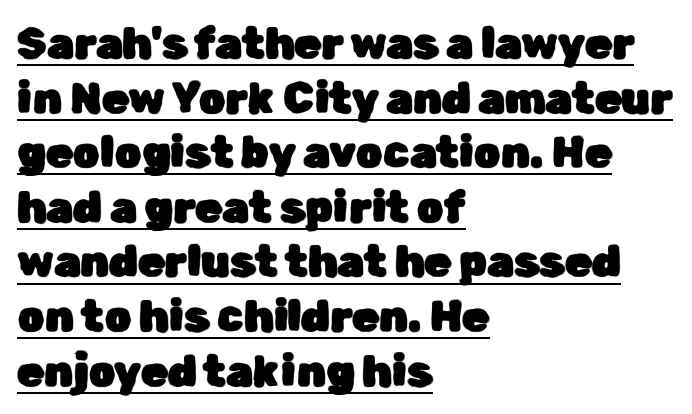
Q: Is the text italic (slanted)? A: No, it is upright.
Q: Is the typeface a serif or a sans-serif typeface? A: Sans-serif.
Q: Is the text underlined? A: Yes.
Q: How is the paragraph aligned? A: Left-aligned.
Q: Is the spacing between letters normal or unusually wide? A: Normal.
Q: Is the spacing between lines tight, normal or loose? A: Normal.
Q: Width (condensed, normal, or wide)? A: Normal.
Q: Stroke contrast? A: Low.
Q: x-height? A: Medium.
Q: Monospaced? A: No.
